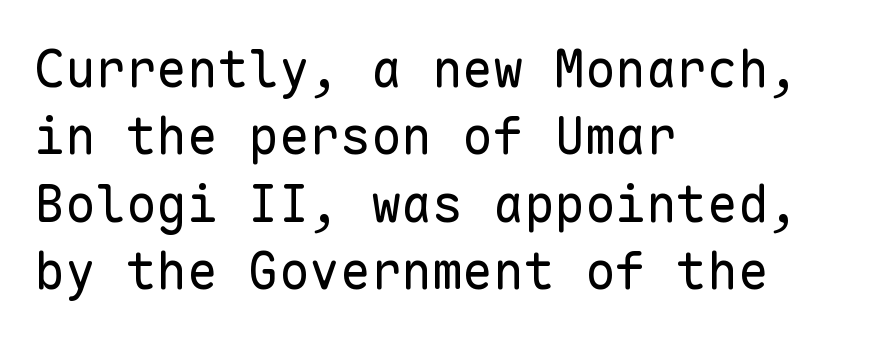
Q: Is the text bold? A: No.
Q: Is the text italic (slanted)? A: No, it is upright.
Q: Is the typeface a serif or a sans-serif typeface? A: Sans-serif.
Q: Is the text underlined? A: No.
Q: How is the paragraph aligned? A: Left-aligned.
Q: Is the spacing between letters normal or unusually wide? A: Normal.
Q: Is the spacing between lines tight, normal or loose? A: Normal.
Q: Width (condensed, normal, or wide)? A: Normal.
Q: Stroke contrast? A: Low.
Q: x-height? A: Medium.
Q: Monospaced? A: Yes.
